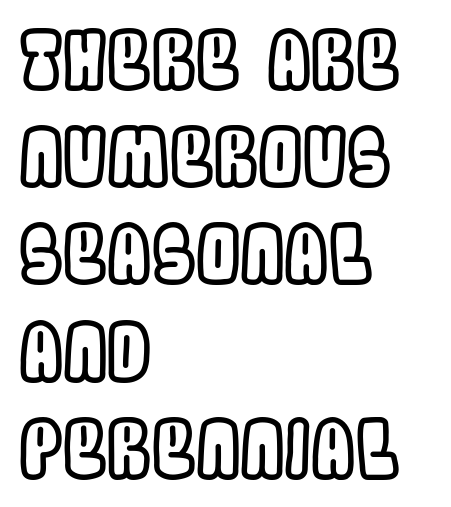
Q: Is the text italic (slanted)? A: No, it is upright.
Q: Is the text underlined? A: No.
Q: How is the paragraph aligned? A: Left-aligned.
Q: Is the spacing between letters normal or unusually wide? A: Normal.
Q: Width (condensed, normal, or wide)? A: Condensed.
Q: x-height? A: Large.
Q: Monospaced? A: No.
